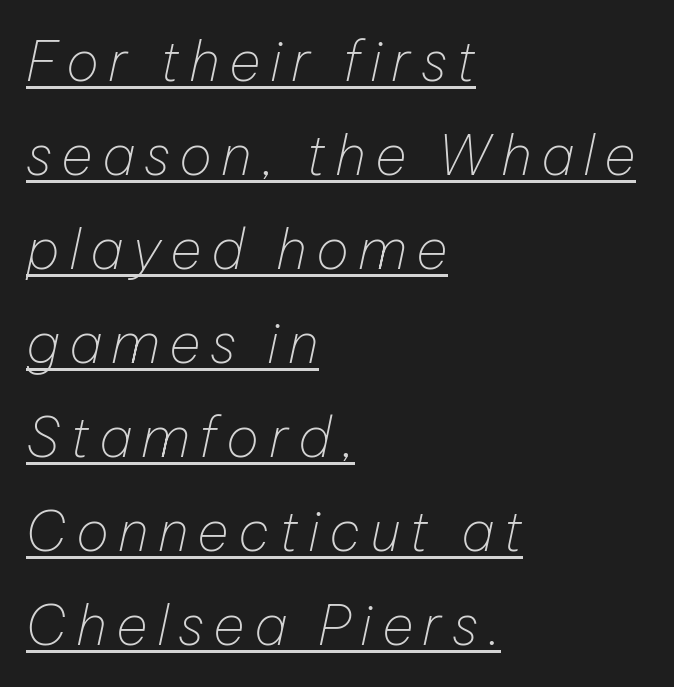
{"italic": "yes", "lean": "right", "slant_degrees": 12, "bold": "no", "weight": "thin", "width": "normal", "stroke_contrast": "low", "x_height": "medium", "monospaced": "no", "underline": "yes", "align": "left", "line_spacing_ratio": 1.71, "glyph_px": 55}
